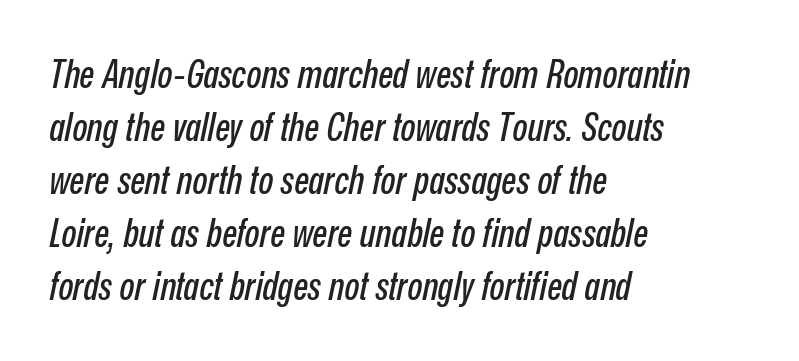
Q: Is the text italic (slanted)? A: Yes, it leans right by about 12 degrees.
Q: Is the text underlined? A: No.
Q: How is the paragraph aligned? A: Left-aligned.
Q: Is the spacing between letters normal or unusually wide? A: Normal.
Q: Is the spacing between lines tight, normal or loose? A: Normal.
Q: Width (condensed, normal, or wide)? A: Condensed.
Q: Stroke contrast? A: Low.
Q: x-height? A: Medium.
Q: Monospaced? A: No.
